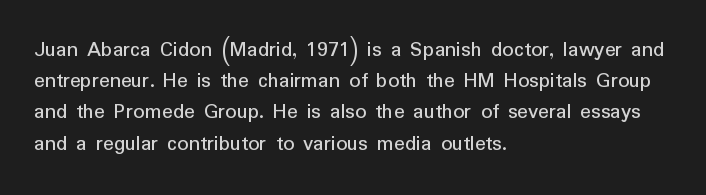
Q: Is the text bold? A: No.
Q: Is the text italic (slanted)? A: No, it is upright.
Q: Is the text underlined? A: No.
Q: How is the paragraph aligned? A: Left-aligned.
Q: Is the spacing between letters normal or unusually wide? A: Normal.
Q: Is the spacing between lines tight, normal or loose? A: Normal.
